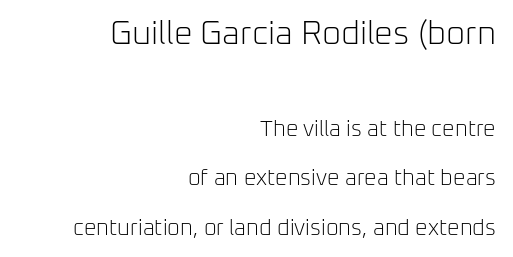
The image shows 33 px light sans-serif type, upright; set right-aligned, loose line spacing (2.25x), normal letter spacing, not underlined; the first (top) block is 1.5x larger; low stroke contrast and a medium x-height.
